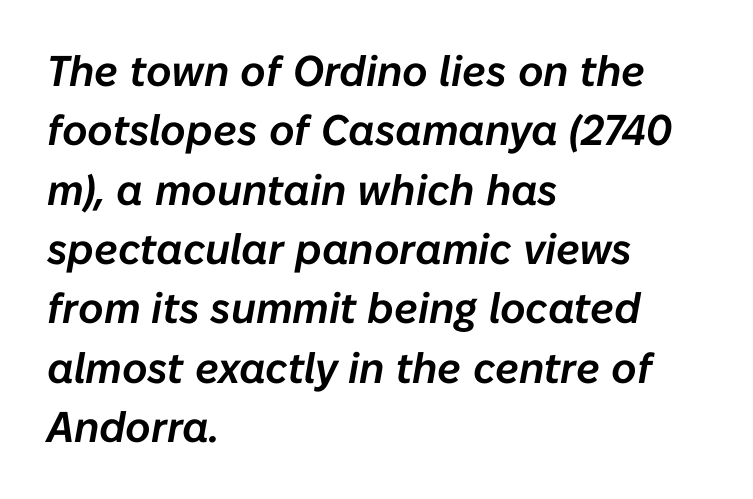
Q: Is the text italic (slanted)? A: Yes, it leans right by about 10 degrees.
Q: Is the text underlined? A: No.
Q: How is the paragraph aligned? A: Left-aligned.
Q: Is the spacing between letters normal or unusually wide? A: Normal.
Q: Is the spacing between lines tight, normal or loose? A: Normal.
Q: Width (condensed, normal, or wide)? A: Normal.
Q: Stroke contrast? A: Low.
Q: x-height? A: Medium.
Q: Monospaced? A: No.
